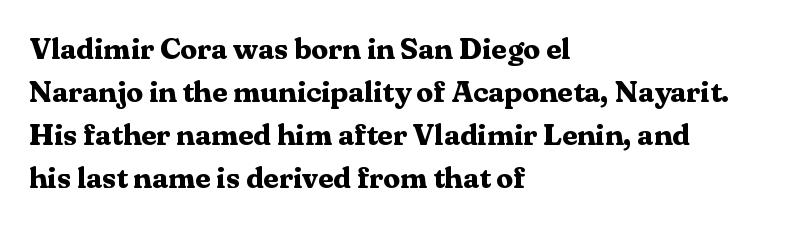
{"serif": "yes", "italic": "no", "bold": "yes", "weight": "bold", "width": "normal", "stroke_contrast": "medium", "x_height": "medium", "monospaced": "no", "underline": "no", "align": "left", "line_spacing": "normal", "line_spacing_ratio": 1.43, "letter_spacing": "normal", "letter_spacing_em": 0.0, "glyph_px": 30}
